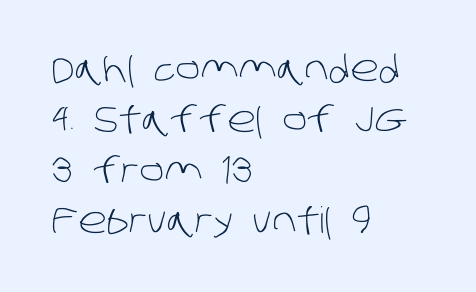
Q: Is the text bold? A: No.
Q: Is the typeface a serif or a sans-serif typeface? A: Sans-serif.
Q: Is the text underlined? A: No.
Q: How is the paragraph aligned? A: Left-aligned.
Q: Is the spacing between letters normal or unusually wide? A: Normal.
Q: Is the spacing between lines tight, normal or loose? A: Normal.
Q: Width (condensed, normal, or wide)? A: Normal.
Q: Stroke contrast? A: Low.
Q: x-height? A: Large.
Q: Monospaced? A: No.
